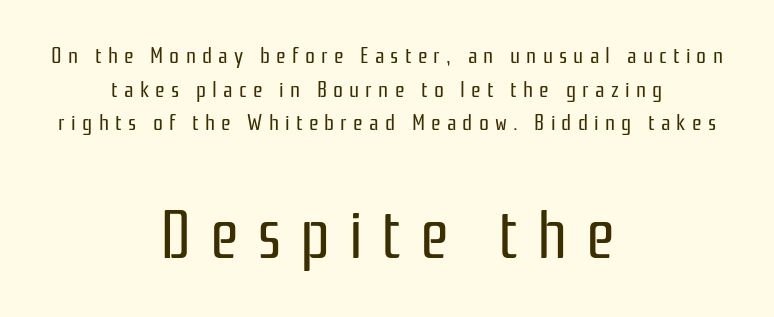
Here the designer chose a conventional face with non-uniform glyph widths. The whitespace from short lines is split evenly between both sides. Regular leading. The words here are not underlined. The font's upright variant was chosen for this text.
